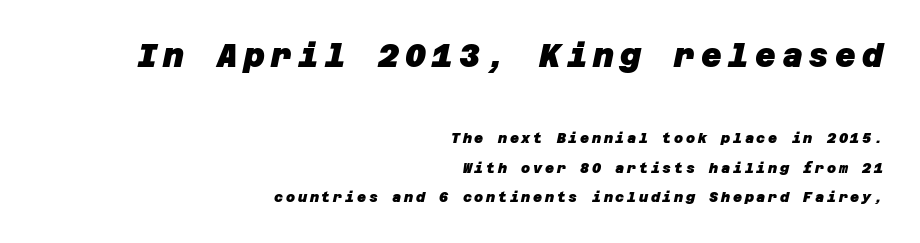
Regarding serifs, this sample does without them. Each row of text sits above clean, open space. Heavy-handed strokes throughout: this text is bold. A student would notice the top passage is typeset larger than what follows. Whoever set this chose breathing room over compactness in the vertical rhythm. The paragraph shown leans on its right margin.
